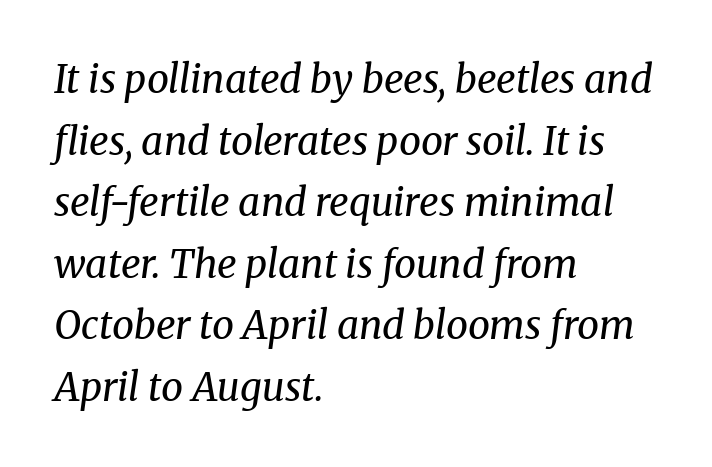
Horizontally, the lines are justified to the leading edge only. The whole block is typeset with a tilt. Anything drawn beneath the words? Only blank space. The strokes are not fattened; the text isn't bold. You can tell from the footed stems that serif type was used.
